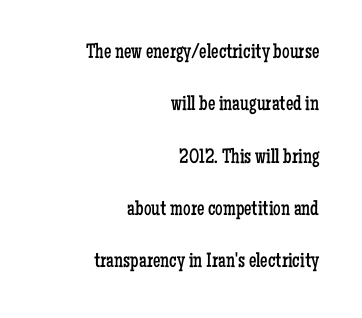
Q: Is the text bold? A: No.
Q: Is the text italic (slanted)? A: No, it is upright.
Q: Is the text underlined? A: No.
Q: How is the paragraph aligned? A: Right-aligned.
Q: Is the spacing between letters normal or unusually wide? A: Normal.
Q: Is the spacing between lines tight, normal or loose? A: Loose.
